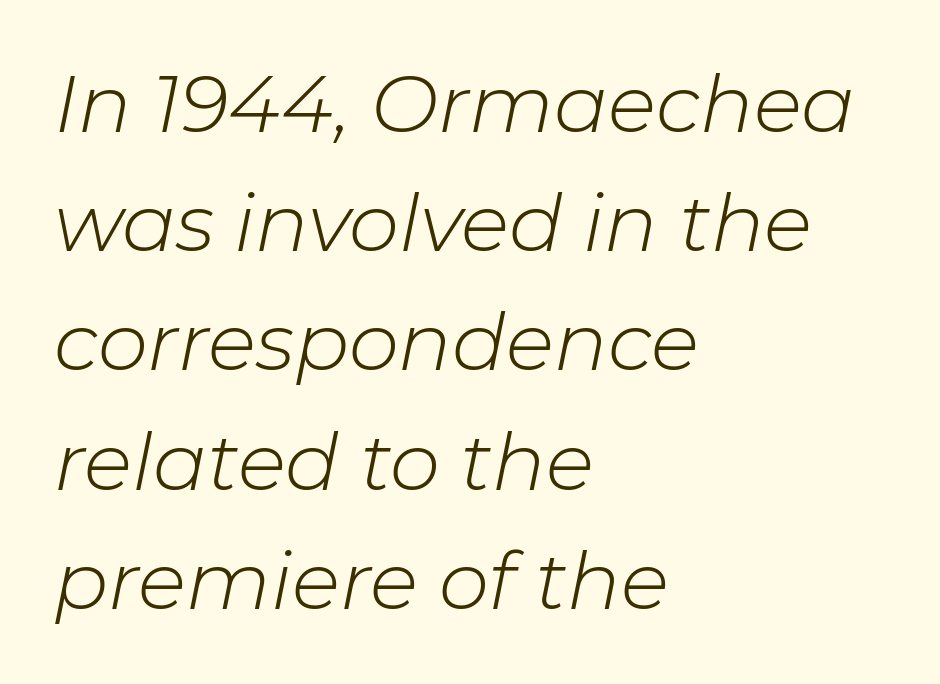
The image shows 80 px light type, italic (leaning right); set left-aligned, normal line spacing (1.49x), normal letter spacing, not underlined; low stroke contrast and a medium x-height.
